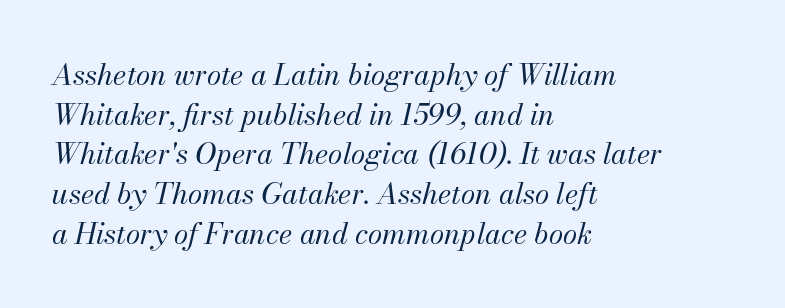
The image shows 29 px regular-weight type, italic (leaning right); set left-aligned, normal line spacing (1.37x), normal letter spacing, not underlined; medium stroke contrast and a small x-height.
